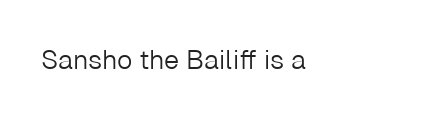
Q: Is the text bold? A: No.
Q: Is the text italic (slanted)? A: No, it is upright.
Q: Is the text underlined? A: No.
Q: Is the spacing between letters normal or unusually wide? A: Normal.
